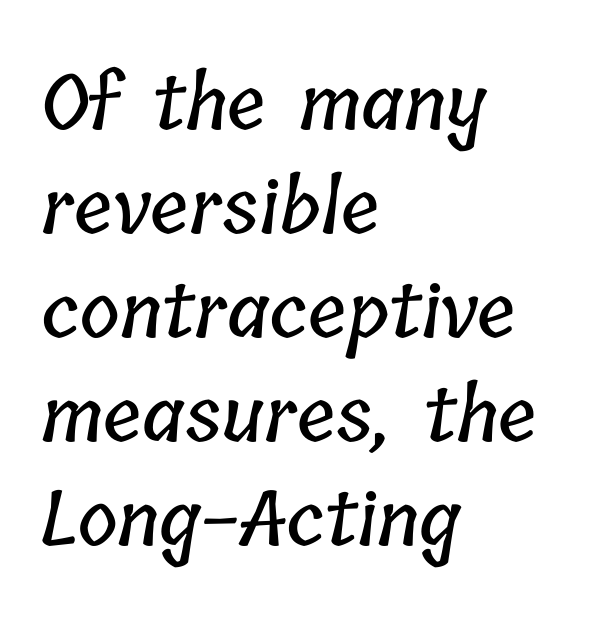
The image shows 76 px condensed type; set left-aligned, normal line spacing (1.37x), normal letter spacing, not underlined; low stroke contrast and a medium x-height.
